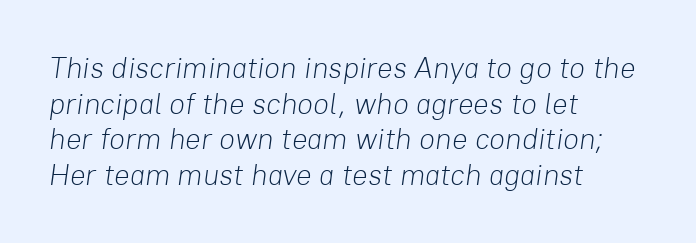
Q: Is the text bold? A: No.
Q: Is the text italic (slanted)? A: Yes, it leans right by about 8 degrees.
Q: Is the text underlined? A: No.
Q: How is the paragraph aligned? A: Left-aligned.
Q: Is the spacing between letters normal or unusually wide? A: Normal.
Q: Width (condensed, normal, or wide)? A: Normal.
Q: Stroke contrast? A: Low.
Q: x-height? A: Medium.
Q: Monospaced? A: No.
